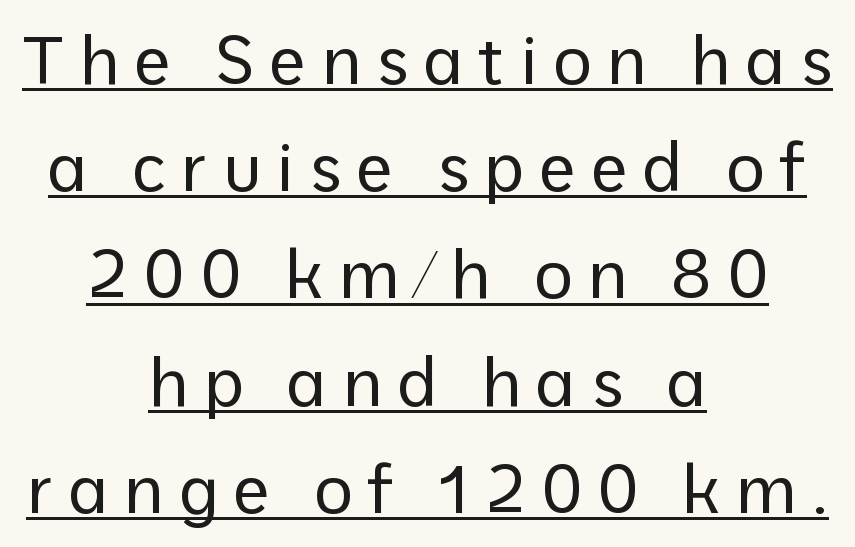
The image shows 67 px regular-weight sans-serif type, upright; set centered, normal line spacing (1.6x), unusually wide letter spacing (+0.22 em), underlined; low stroke contrast and a medium x-height.
